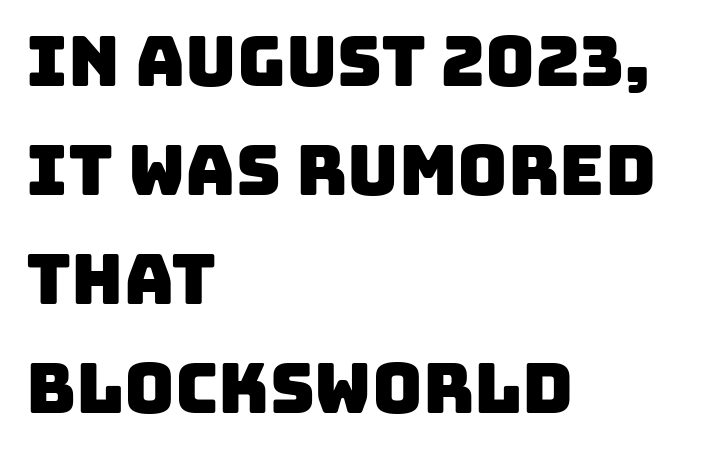
These lines are rendered in a variable-pitch font. Observe the ordinary spacing: letters are neighbours, not strangers. One glance says typical: line gaps are just what's usual. The designer went with a sans here, leaving each stem footless. The zone under the glyphs is completely vacant. Does the copy run flush right? No — it runs flush left.
